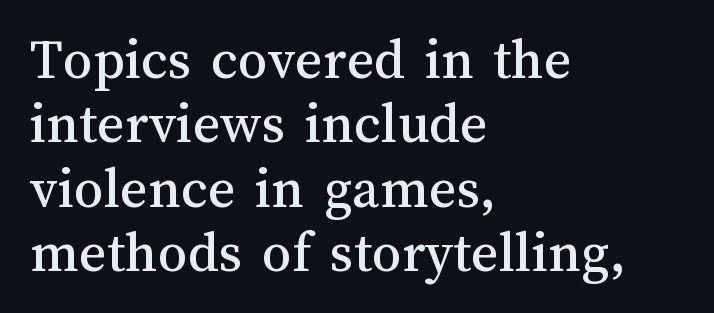
Each letter keeps its own natural width here, so spacing adapts to shape. Bare-footed words on every line. The lines are quadded left. The leading is snug, giving the passage a crowded texture. This rendering leaves character spacing at its baseline value. Vertical strokes here are truly vertical.
